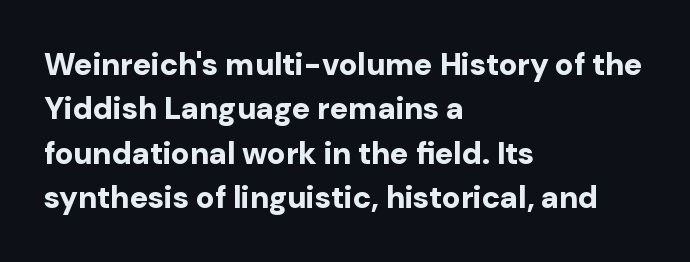
Q: Is the text bold? A: Yes.
Q: Is the text italic (slanted)? A: No, it is upright.
Q: Is the typeface a serif or a sans-serif typeface? A: Sans-serif.
Q: Is the text underlined? A: No.
Q: How is the paragraph aligned? A: Left-aligned.
Q: Is the spacing between letters normal or unusually wide? A: Normal.
Q: Is the spacing between lines tight, normal or loose? A: Normal.
Q: Width (condensed, normal, or wide)? A: Normal.
Q: Stroke contrast? A: Low.
Q: x-height? A: Medium.
Q: Monospaced? A: No.
